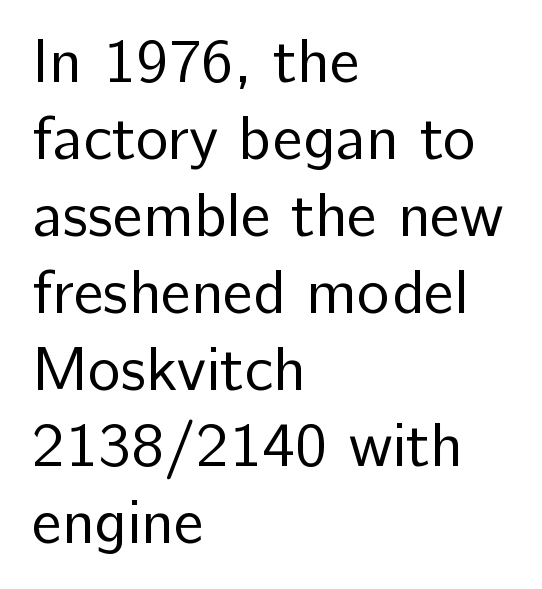
Q: Is the text bold? A: No.
Q: Is the text italic (slanted)? A: No, it is upright.
Q: Is the typeface a serif or a sans-serif typeface? A: Sans-serif.
Q: Is the text underlined? A: No.
Q: How is the paragraph aligned? A: Left-aligned.
Q: Is the spacing between letters normal or unusually wide? A: Normal.
Q: Width (condensed, normal, or wide)? A: Normal.
Q: Stroke contrast? A: Low.
Q: x-height? A: Medium.
Q: Monospaced? A: No.
